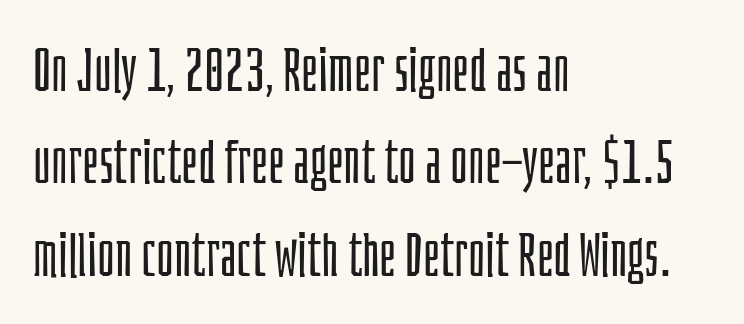
Q: Is the text bold? A: No.
Q: Is the text italic (slanted)? A: No, it is upright.
Q: Is the typeface a serif or a sans-serif typeface? A: Sans-serif.
Q: Is the text underlined? A: No.
Q: How is the paragraph aligned? A: Left-aligned.
Q: Is the spacing between letters normal or unusually wide? A: Normal.
Q: Is the spacing between lines tight, normal or loose? A: Normal.
Q: Width (condensed, normal, or wide)? A: Condensed.
Q: Stroke contrast? A: Low.
Q: x-height? A: Large.
Q: Monospaced? A: No.
